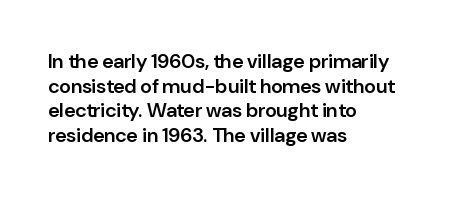
{"italic": "no", "bold": "semi", "underline": "no", "align": "left", "line_spacing_ratio": 1.23, "letter_spacing": "normal", "letter_spacing_em": 0.0, "glyph_px": 20}
